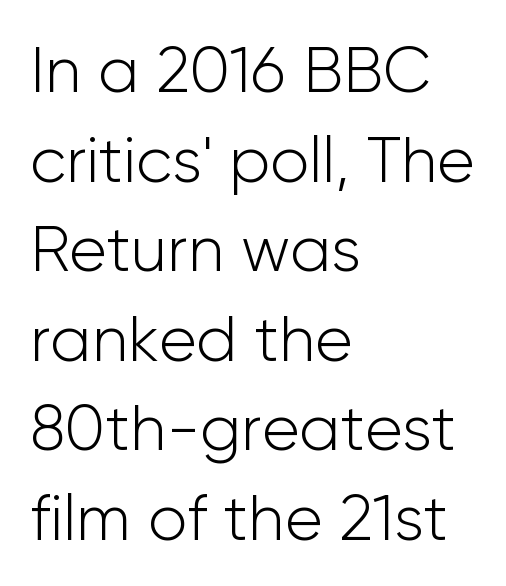
Q: Is the text bold? A: No.
Q: Is the text italic (slanted)? A: No, it is upright.
Q: Is the typeface a serif or a sans-serif typeface? A: Sans-serif.
Q: Is the text underlined? A: No.
Q: How is the paragraph aligned? A: Left-aligned.
Q: Is the spacing between letters normal or unusually wide? A: Normal.
Q: Is the spacing between lines tight, normal or loose? A: Normal.
Q: Width (condensed, normal, or wide)? A: Normal.
Q: Stroke contrast? A: Low.
Q: x-height? A: Medium.
Q: Monospaced? A: No.
